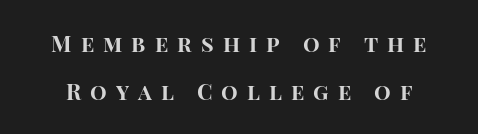
Q: Is the text bold? A: Yes.
Q: Is the text italic (slanted)? A: No, it is upright.
Q: Is the text underlined? A: No.
Q: Is the spacing between letters normal or unusually wide? A: Unusually wide.
Q: Is the spacing between lines tight, normal or loose? A: Loose.
